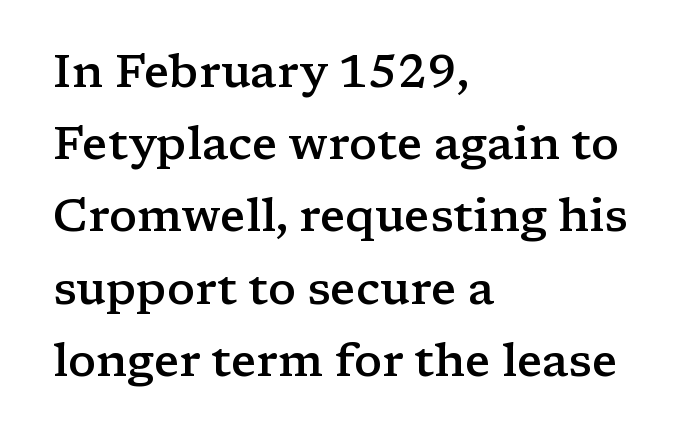
{"serif": "yes", "italic": "no", "bold": "semi", "weight": "semibold", "width": "wide", "stroke_contrast": "low", "x_height": "medium", "monospaced": "no", "underline": "no", "align": "left", "line_spacing": "normal", "line_spacing_ratio": 1.57, "letter_spacing": "normal", "letter_spacing_em": 0.0, "glyph_px": 46}
